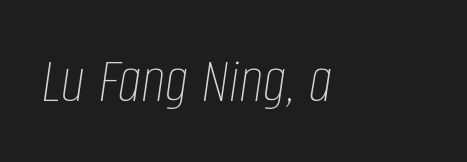
{"italic": "yes", "lean": "right", "slant_degrees": 8, "bold": "no", "weight": "thin", "width": "condensed", "stroke_contrast": "low", "x_height": "large", "monospaced": "no", "underline": "no", "letter_spacing": "normal", "letter_spacing_em": 0.0, "glyph_px": 66}
